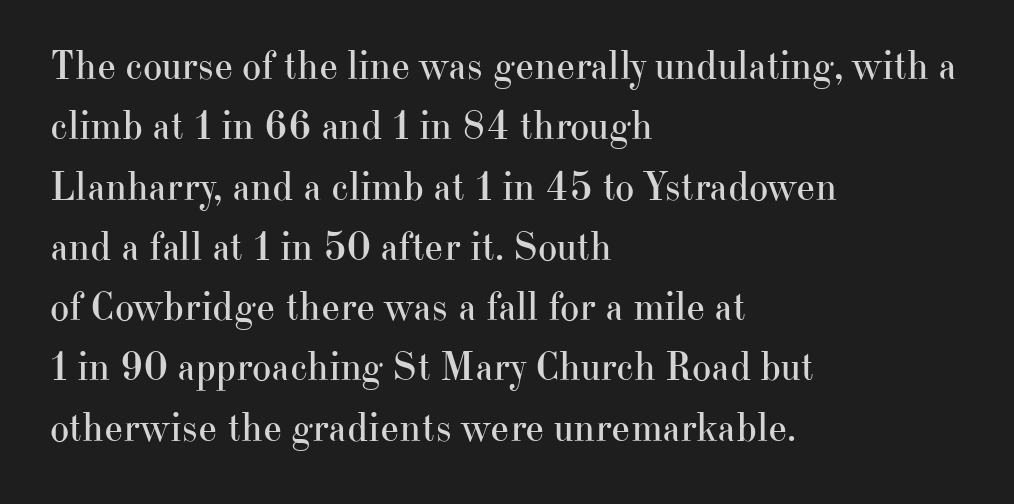
Stroke thickness stays within the range of a standard reading face or lighter. A typesetter would call this leading conventional body-copy spacing. Posture: vertical. Each line starts at the same left margin while the right side varies. The horizontal fit of the characters is conventional and even. Note: serifs present on the glyphs.
